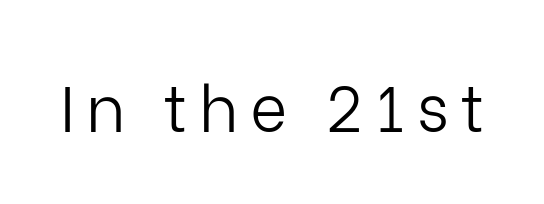
Think of a printed novel: that variable character pitch is what you see here. No heavy texture on the line: the type isn't bold. Just letters on the line, the space beneath them empty. Note: no serifs on the glyphs.
